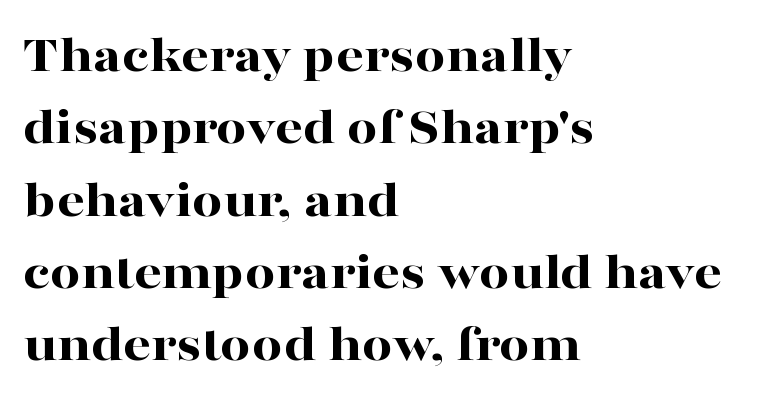
Q: Is the text bold? A: Yes.
Q: Is the text italic (slanted)? A: No, it is upright.
Q: Is the typeface a serif or a sans-serif typeface? A: Serif.
Q: Is the text underlined? A: No.
Q: How is the paragraph aligned? A: Left-aligned.
Q: Is the spacing between letters normal or unusually wide? A: Normal.
Q: Is the spacing between lines tight, normal or loose? A: Normal.
Q: Width (condensed, normal, or wide)? A: Wide.
Q: Stroke contrast? A: High.
Q: x-height? A: Medium.
Q: Monospaced? A: No.
